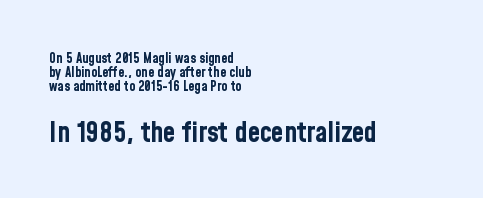
{"serif": "no", "italic": "no", "bold": "yes", "weight": "bold", "width": "condensed", "stroke_contrast": "low", "x_height": "medium", "monospaced": "no", "underline": "no", "align": "left", "line_spacing": "tight", "line_spacing_ratio": 1.01, "letter_spacing": "normal", "letter_spacing_em": 0.0, "larger_block": "second", "size_ratio": 2.0, "glyph_px": 28}
